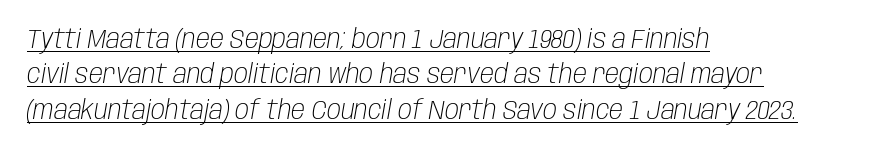
Casual observation: everything's shoved over to the left. The horizontal fit of the characters is conventional and even. Vertical spacing — default. Is the type slanted? Yes — the strokes lean at a clear angle. Every word sits above its own underline. Stroke thickness stays within the range of a standard reading face or lighter.
